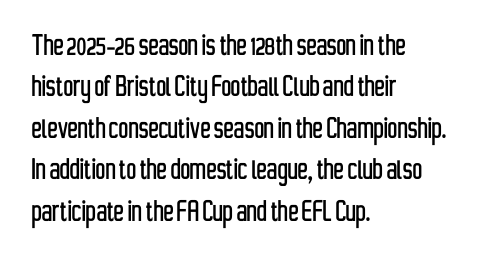
The image shows 34 px condensed sans-serif type, upright; set left-aligned, line spacing 1.22x, normal letter spacing, not underlined; low stroke contrast and a medium x-height.
